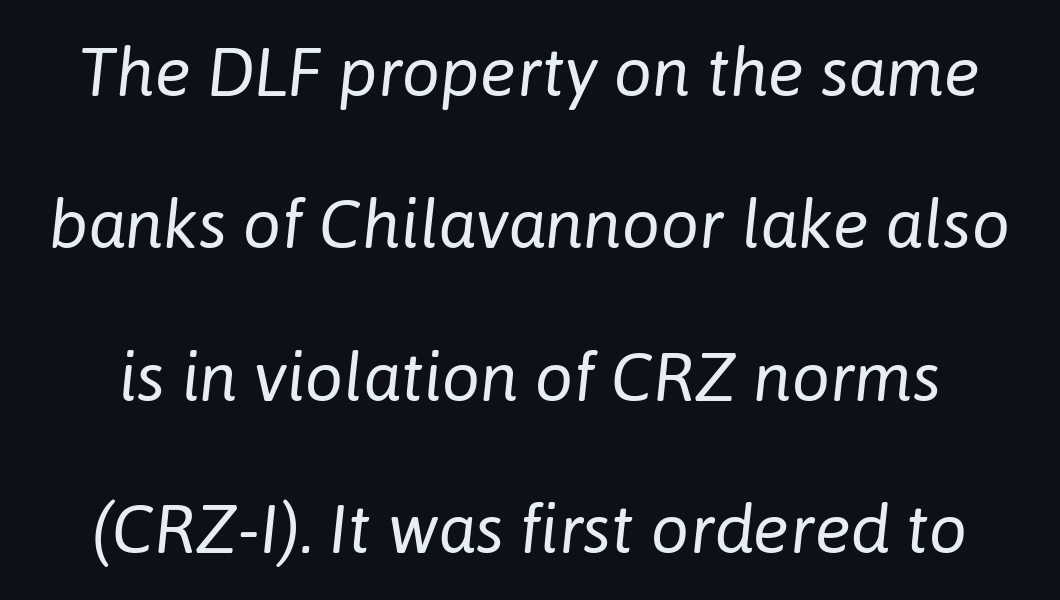
The tracking reads as untouched default to a designer's eye. If you measured baseline to baseline, you'd find a long distance. Observe the lean: these are italic letterforms. A typesetter would call this proportional, since set widths differ per character.
